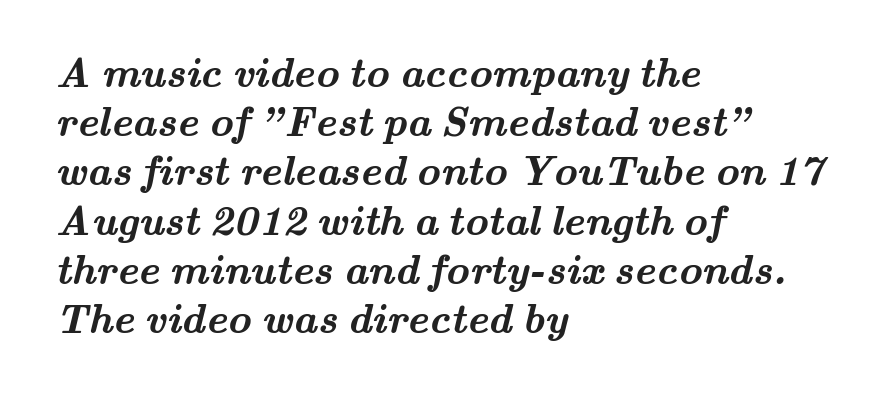
{"serif": "yes", "bold": "yes", "weight": "semibold", "width": "wide", "stroke_contrast": "medium", "x_height": "small", "monospaced": "no", "underline": "no", "align": "left", "line_spacing_ratio": 1.2, "letter_spacing": "normal", "letter_spacing_em": 0.0, "glyph_px": 41}
